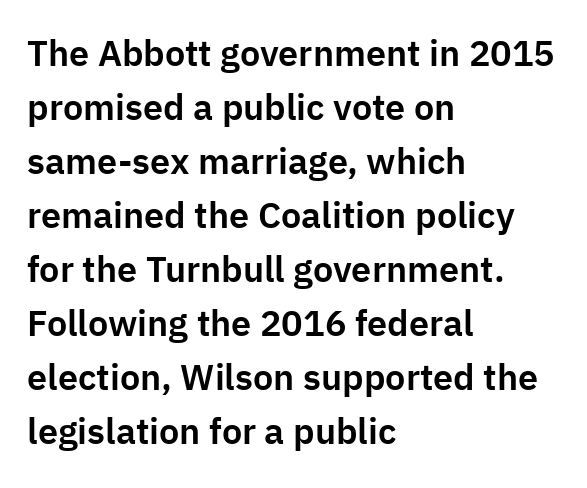
The image shows 36 px sans-serif type, upright; set left-aligned, normal line spacing (1.5x), normal letter spacing, not underlined; low stroke contrast and a medium x-height.
